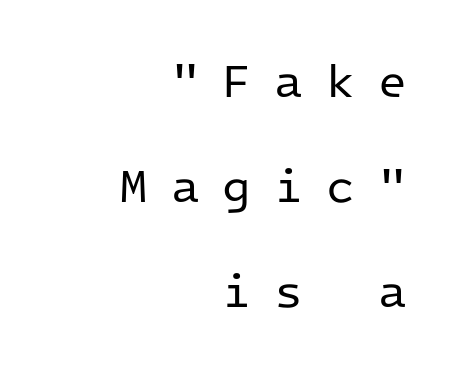
{"serif": "no", "italic": "no", "bold": "no", "weight": "regular", "width": "normal", "stroke_contrast": "low", "x_height": "medium", "monospaced": "yes", "underline": "no", "align": "right", "line_spacing": "loose", "line_spacing_ratio": 2.23, "letter_spacing": "wide", "letter_spacing_em": 0.49, "glyph_px": 47}
